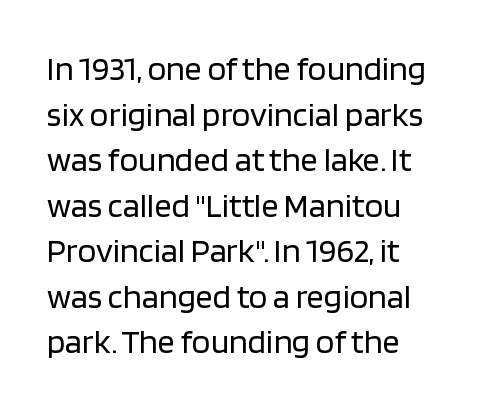
Is this a sans? Yes — the strokes have no serifs. Normally led — the rows are evenly, conventionally spaced. Nobody drew a line under any word here. The face used here is proportionally spaced, like ordinary book or web type. Each line starts at the same left margin while the right side varies. The typeface has the unassuming heft of standard copy or less.
